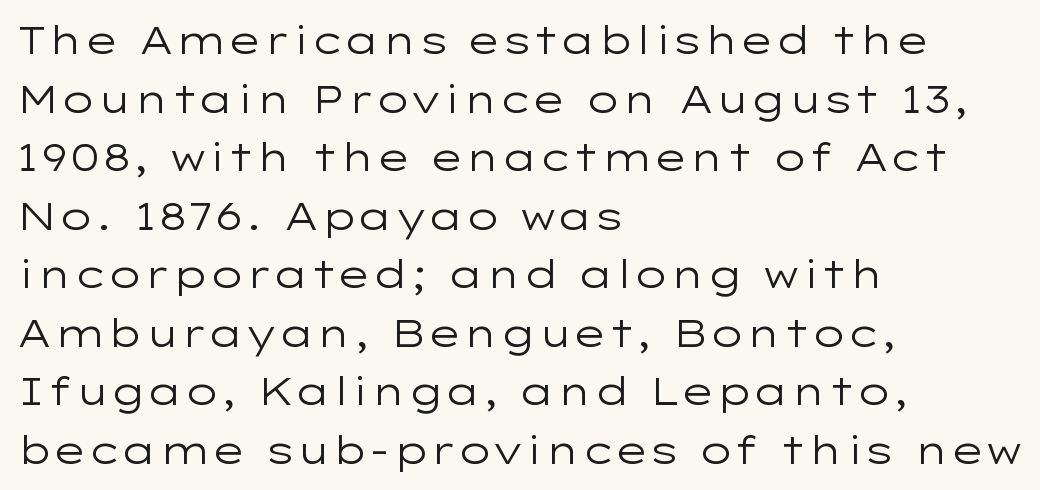
The glyphs in this specimen are sans serif. A clean baseline with only descenders dipping below it. Vertical stems look standard width or narrower in stroke. Notice how the passage keeps a crisp vertical edge on the left only.
